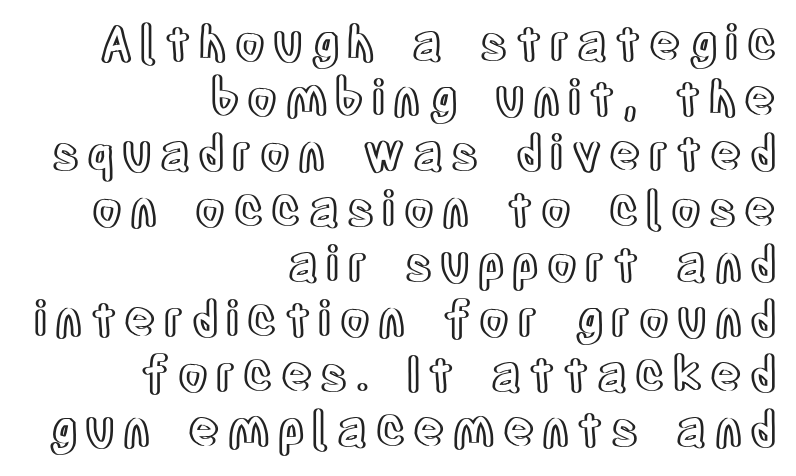
{"italic": "no", "width": "condensed", "x_height": "large", "monospaced": "no", "underline": "no", "align": "right", "line_spacing": "tight", "line_spacing_ratio": 1.15, "glyph_px": 48}
